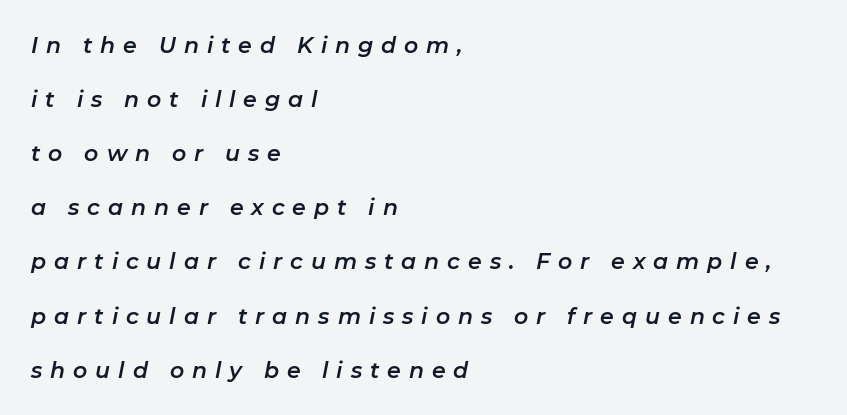
The image shows 22 px text type, italic (leaning right); set left-aligned, loose line spacing (2.46x), unusually wide letter spacing (+0.36 em), not underlined.
